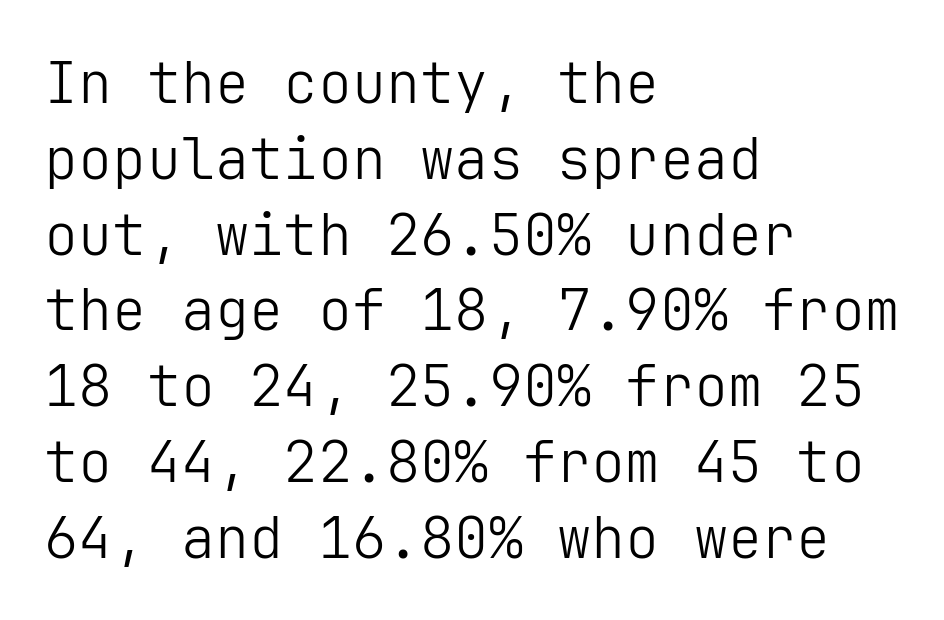
The letters stand upright; this is a roman face. Unbolded letterforms with no extra heft. What's the leading like? Ordinary, nothing unusual. Here the glyphs are tracked normally, forming tight word shapes.
